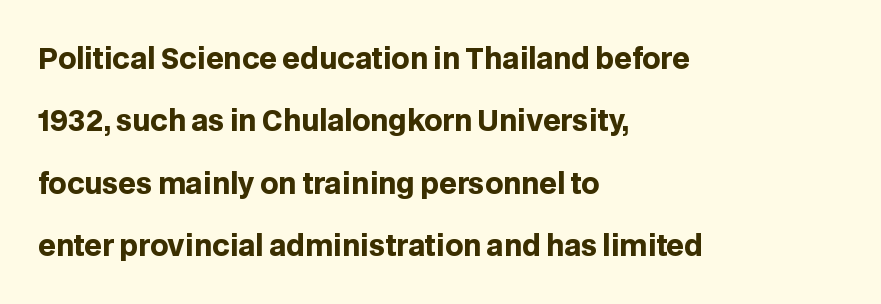
The image shows 28 px heavy sans-serif type, upright; set left-aligned, loose line spacing (2.23x), normal letter spacing, not underlined; low stroke contrast and a large x-height.
